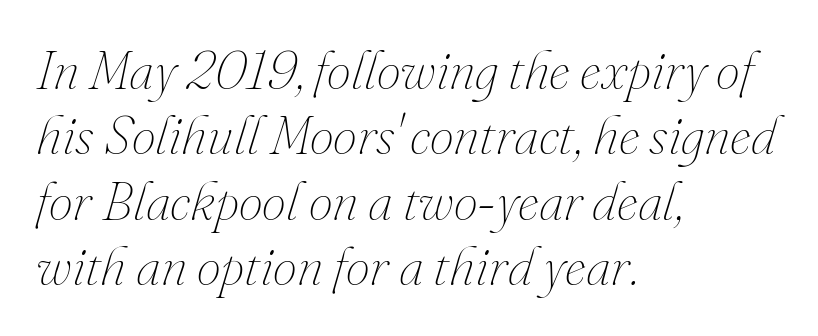
Q: Is the text bold? A: No.
Q: Is the text italic (slanted)? A: Yes, it leans right by about 16 degrees.
Q: Is the text underlined? A: No.
Q: How is the paragraph aligned? A: Left-aligned.
Q: Is the spacing between letters normal or unusually wide? A: Normal.
Q: Width (condensed, normal, or wide)? A: Normal.
Q: Stroke contrast? A: Medium.
Q: x-height? A: Small.
Q: Monospaced? A: No.
